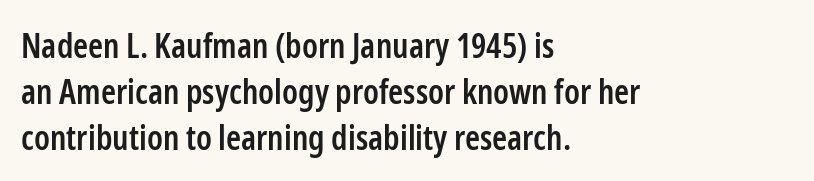
The image shows 34 px semibold, condensed sans-serif type, upright; set left-aligned, normal line spacing (1.35x), normal letter spacing, not underlined; low stroke contrast and a medium x-height.
